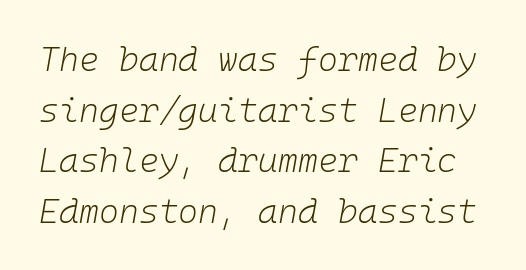
Q: Is the text bold? A: No.
Q: Is the text italic (slanted)? A: Yes, it leans right by about 10 degrees.
Q: Is the text underlined? A: No.
Q: Is the spacing between letters normal or unusually wide? A: Normal.
Q: Is the spacing between lines tight, normal or loose? A: Normal.
Q: Width (condensed, normal, or wide)? A: Normal.
Q: Stroke contrast? A: Low.
Q: x-height? A: Medium.
Q: Monospaced? A: Yes.
